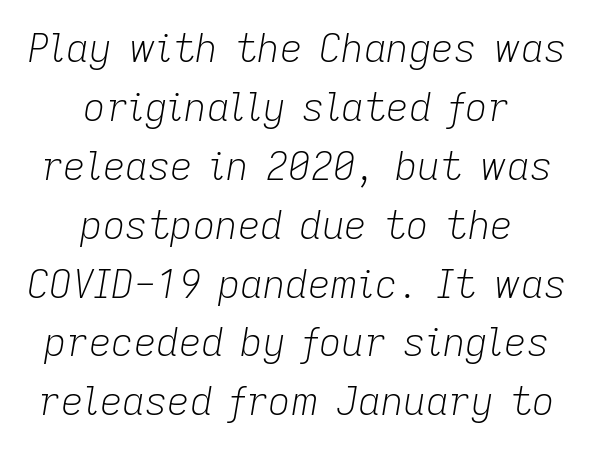
Q: Is the text bold? A: No.
Q: Is the text italic (slanted)? A: Yes, it leans right by about 9 degrees.
Q: Is the text underlined? A: No.
Q: How is the paragraph aligned? A: Centered.
Q: Is the spacing between letters normal or unusually wide? A: Normal.
Q: Is the spacing between lines tight, normal or loose? A: Normal.
Q: Width (condensed, normal, or wide)? A: Normal.
Q: Stroke contrast? A: Low.
Q: x-height? A: Medium.
Q: Monospaced? A: No.
